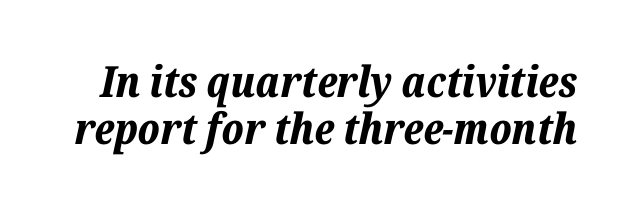
The image shows 43 px bold type, italic (leaning right); set tight line spacing (1.09x), normal letter spacing, not underlined; low stroke contrast and a medium x-height.
